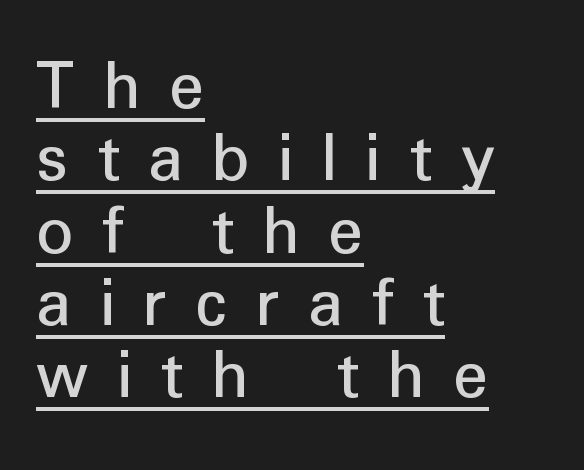
If you drew a ruler down the left edge, every line would touch it. The face used here is proportionally spaced, like ordinary book or web type. Tall strokes in this sample are plumb rather than angled. Horizontal bands of white between lines are thin slivers. A typesetter would label this face a sans. Words appear elongated and porous because spacing is wide.
